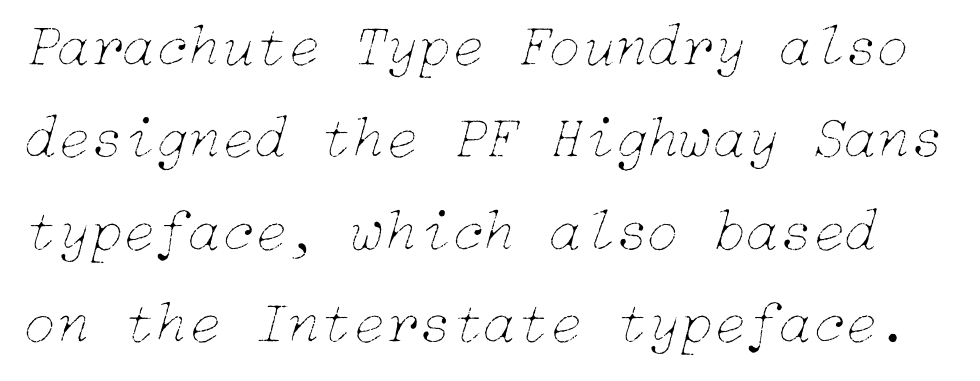
The image shows 60 px thin type, italic (leaning right); set normal line spacing (1.54x), normal letter spacing, not underlined; low stroke contrast and a medium x-height.
